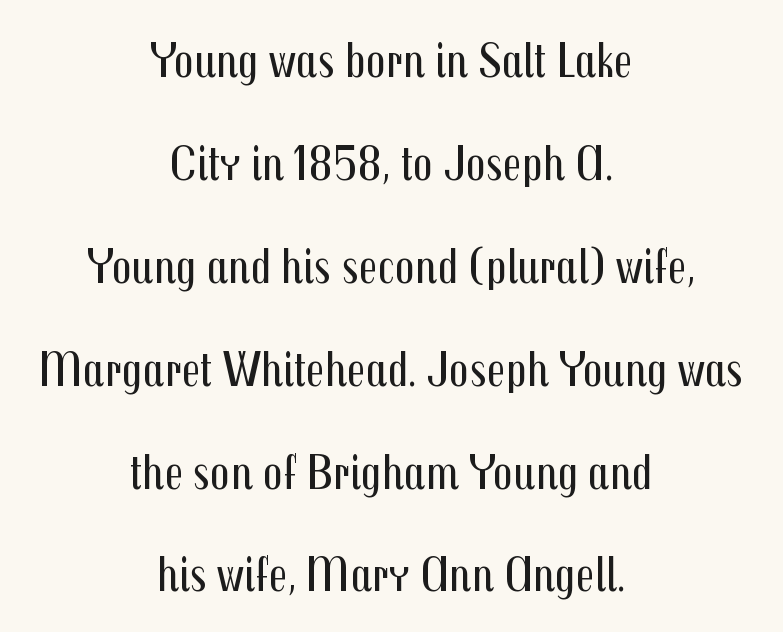
Q: Is the text bold? A: No.
Q: Is the text italic (slanted)? A: No, it is upright.
Q: Is the typeface a serif or a sans-serif typeface? A: Sans-serif.
Q: Is the text underlined? A: No.
Q: How is the paragraph aligned? A: Centered.
Q: Is the spacing between letters normal or unusually wide? A: Normal.
Q: Is the spacing between lines tight, normal or loose? A: Loose.
Q: Width (condensed, normal, or wide)? A: Condensed.
Q: Stroke contrast? A: Medium.
Q: x-height? A: Medium.
Q: Monospaced? A: No.
